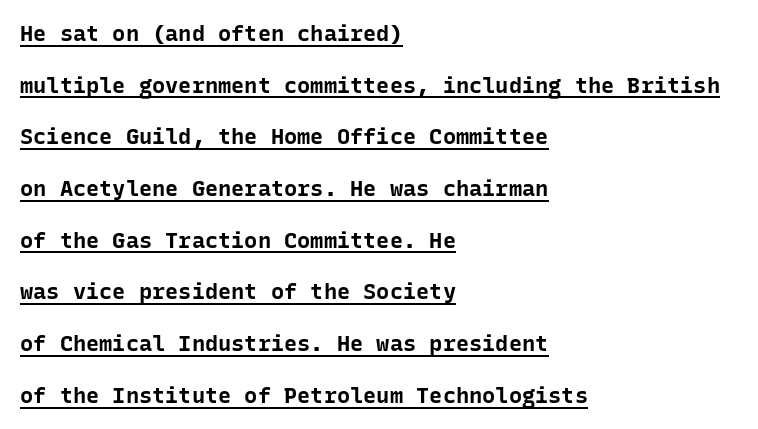
Q: Is the text bold? A: Yes.
Q: Is the text italic (slanted)? A: No, it is upright.
Q: Is the text underlined? A: Yes.
Q: How is the paragraph aligned? A: Left-aligned.
Q: Is the spacing between letters normal or unusually wide? A: Normal.
Q: Is the spacing between lines tight, normal or loose? A: Loose.
